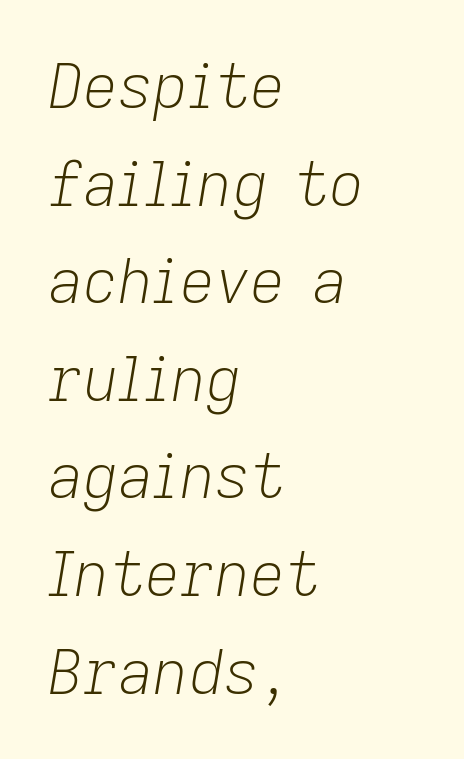
The image shows 61 px light type, italic (leaning right); set left-aligned, normal line spacing (1.6x), normal letter spacing, not underlined; low stroke contrast and a medium x-height.
